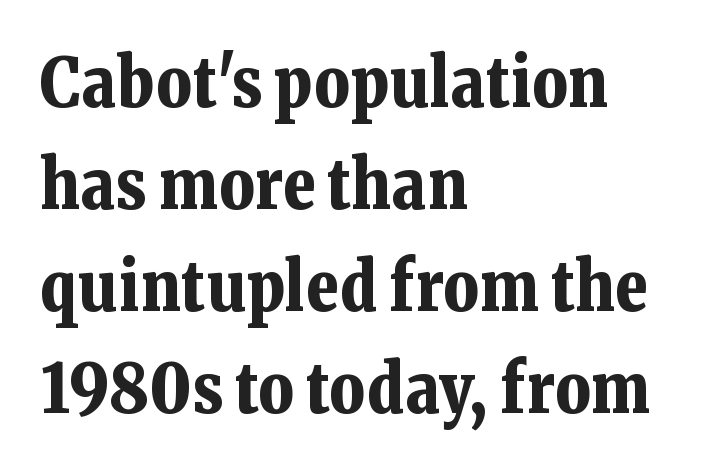
The image shows 68 px bold serif type, upright; set left-aligned, normal line spacing (1.5x), normal letter spacing, not underlined; low stroke contrast and a medium x-height.
